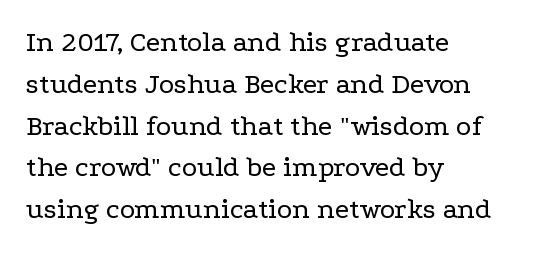
A light-to-regular cut is what we see here. This block has exactly the height ordinary leading produces. The type family on display is of the serif kind. The string is rendered with underlining switched off.
